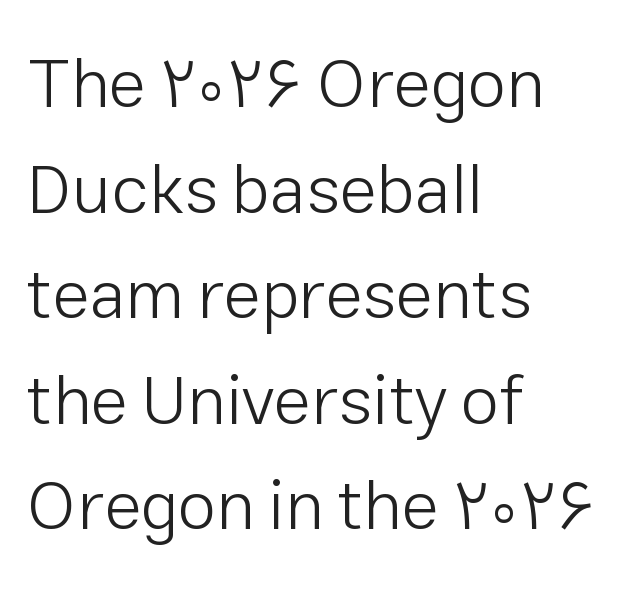
{"serif": "no", "italic": "no", "bold": "no", "weight": "light", "width": "normal", "stroke_contrast": "low", "x_height": "medium", "monospaced": "no", "underline": "no", "align": "left", "line_spacing": "normal", "line_spacing_ratio": 1.53, "letter_spacing": "normal", "letter_spacing_em": 0.0, "glyph_px": 69}
